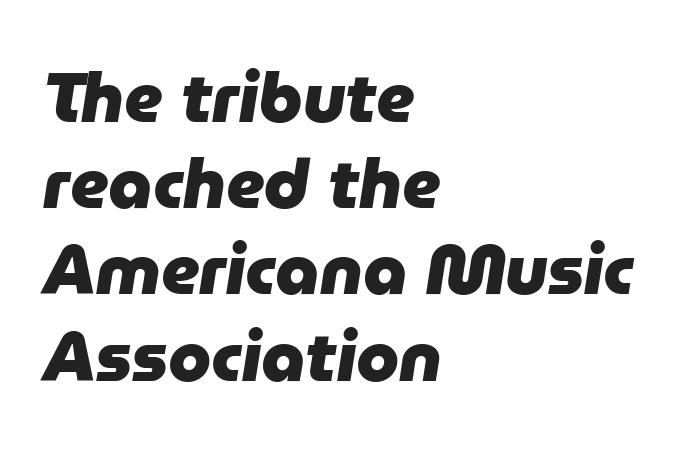
Q: Is the text bold? A: Yes.
Q: Is the text italic (slanted)? A: Yes, it leans right by about 9 degrees.
Q: Is the text underlined? A: No.
Q: How is the paragraph aligned? A: Left-aligned.
Q: Is the spacing between letters normal or unusually wide? A: Normal.
Q: Is the spacing between lines tight, normal or loose? A: Normal.
Q: Width (condensed, normal, or wide)? A: Normal.
Q: Stroke contrast? A: Low.
Q: x-height? A: Medium.
Q: Monospaced? A: No.
